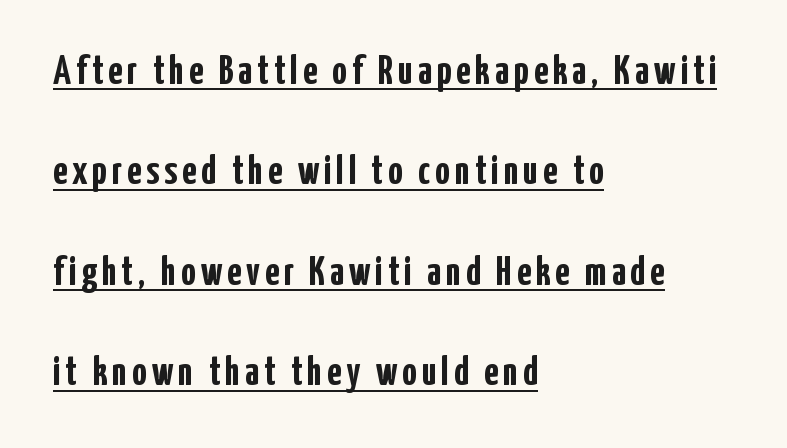
{"serif": "no", "italic": "no", "bold": "yes", "weight": "semibold", "width": "condensed", "stroke_contrast": "low", "x_height": "medium", "monospaced": "no", "underline": "yes", "align": "left", "line_spacing": "loose", "line_spacing_ratio": 2.45, "glyph_px": 41}
